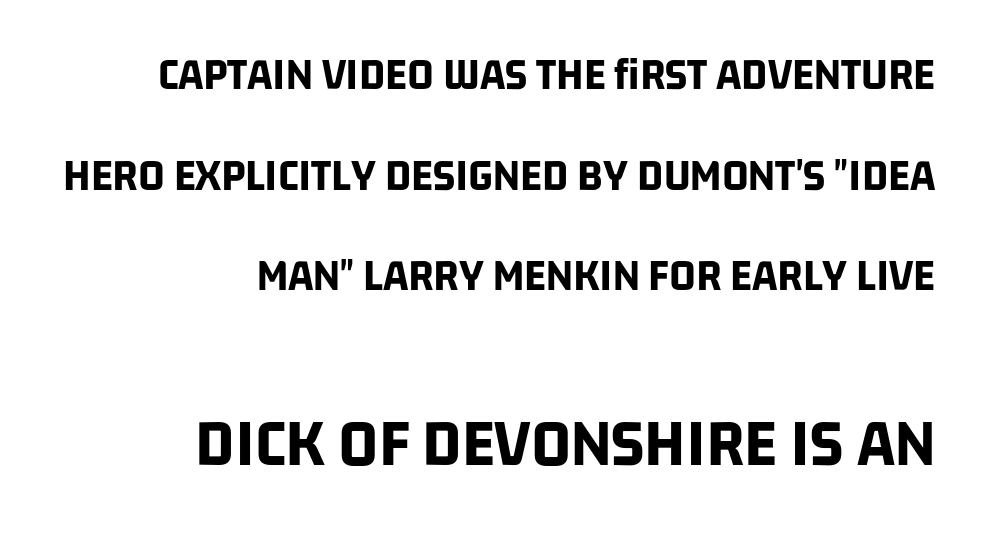
{"serif": "no", "bold": "yes", "weight": "bold", "width": "condensed", "stroke_contrast": "low", "x_height": "large", "monospaced": "no", "underline": "no", "align": "right", "line_spacing": "loose", "line_spacing_ratio": 2.19, "letter_spacing": "normal", "letter_spacing_em": 0.0, "larger_block": "second", "size_ratio": 1.5, "glyph_px": 69}
